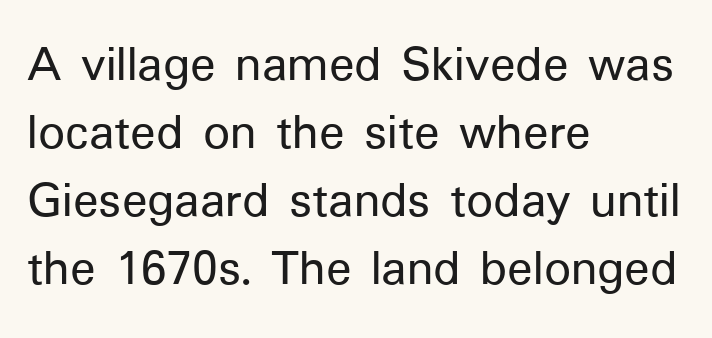
The image shows 53 px sans-serif type, upright; set left-aligned, normal line spacing (1.28x), normal letter spacing, not underlined; low stroke contrast and a medium x-height.
